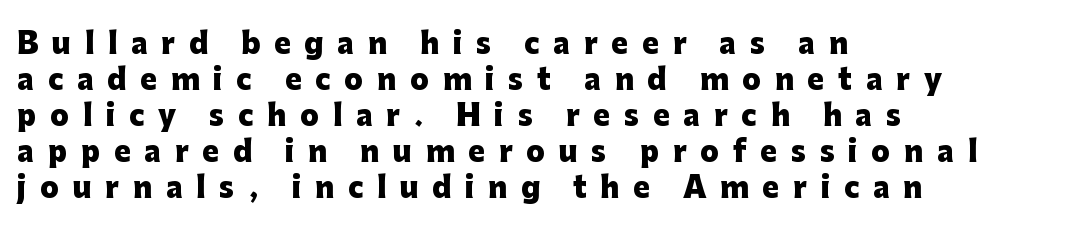
Q: Is the text bold? A: Yes.
Q: Is the text italic (slanted)? A: No, it is upright.
Q: Is the typeface a serif or a sans-serif typeface? A: Sans-serif.
Q: Is the text underlined? A: No.
Q: How is the paragraph aligned? A: Left-aligned.
Q: Is the spacing between letters normal or unusually wide? A: Unusually wide.
Q: Is the spacing between lines tight, normal or loose? A: Normal.
Q: Width (condensed, normal, or wide)? A: Normal.
Q: Stroke contrast? A: Low.
Q: x-height? A: Medium.
Q: Monospaced? A: No.
